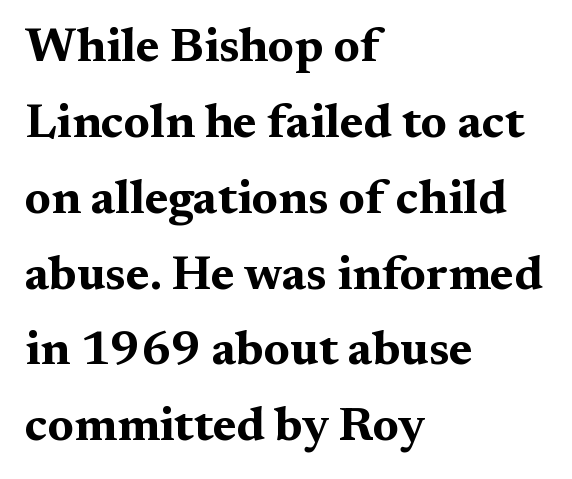
Q: Is the text bold? A: Yes.
Q: Is the text italic (slanted)? A: No, it is upright.
Q: Is the typeface a serif or a sans-serif typeface? A: Serif.
Q: Is the text underlined? A: No.
Q: How is the paragraph aligned? A: Left-aligned.
Q: Is the spacing between letters normal or unusually wide? A: Normal.
Q: Is the spacing between lines tight, normal or loose? A: Normal.
Q: Width (condensed, normal, or wide)? A: Wide.
Q: Stroke contrast? A: Medium.
Q: x-height? A: Medium.
Q: Monospaced? A: No.
